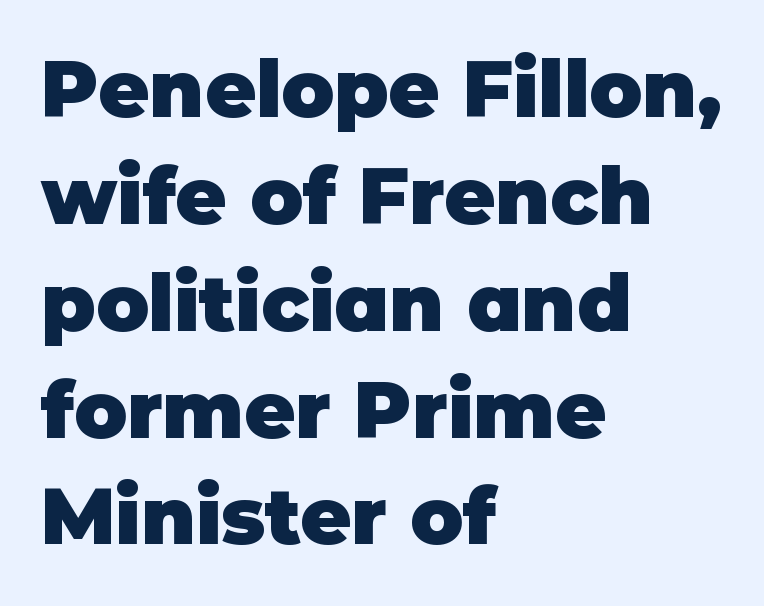
Q: Is the text bold? A: Yes.
Q: Is the text italic (slanted)? A: No, it is upright.
Q: Is the typeface a serif or a sans-serif typeface? A: Sans-serif.
Q: Is the text underlined? A: No.
Q: How is the paragraph aligned? A: Left-aligned.
Q: Is the spacing between letters normal or unusually wide? A: Normal.
Q: Is the spacing between lines tight, normal or loose? A: Normal.
Q: Width (condensed, normal, or wide)? A: Normal.
Q: Stroke contrast? A: Low.
Q: x-height? A: Large.
Q: Monospaced? A: No.
